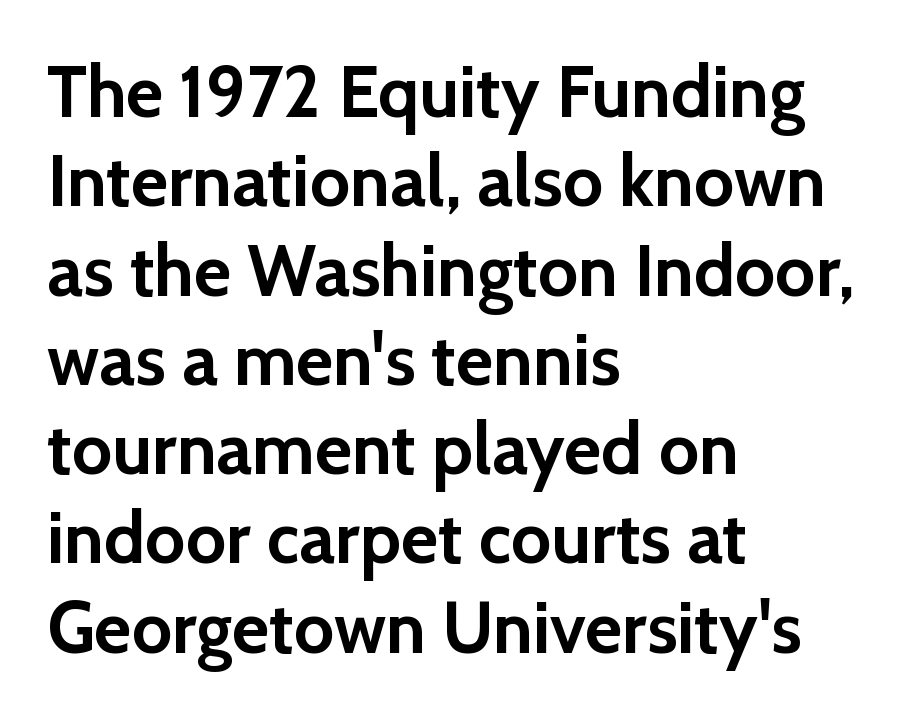
The image shows 72 px semibold sans-serif type, upright; set left-aligned, line spacing 1.24x, normal letter spacing, not underlined; a medium x-height.
